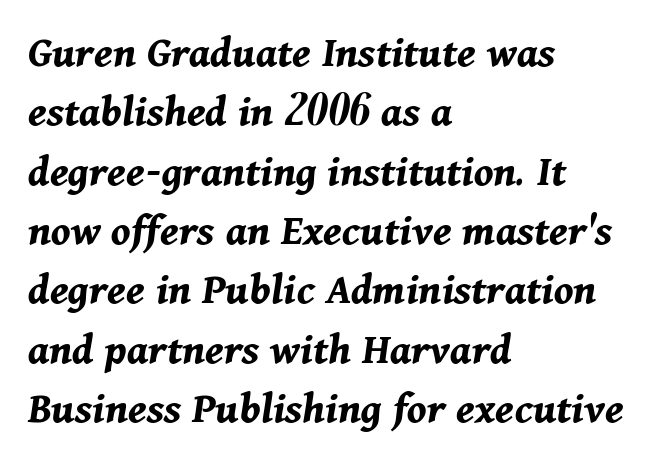
Notice how thick the strokes are: this is what a full bold looks like. Vertically, the passage feels balanced, rows spaced as you'd expect. Would a proofreader flag this as italicized? Yes. A typesetter would call this zero additional tracking. The string is rendered with underlining switched off.
